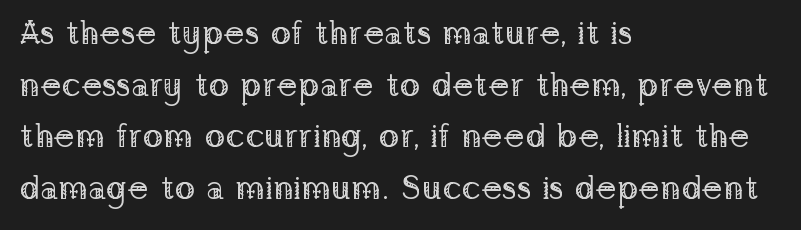
{"serif": "yes", "italic": "no", "bold": "no", "weight": "regular", "width": "normal", "stroke_contrast": "low", "x_height": "medium", "monospaced": "no", "underline": "no", "align": "left", "line_spacing": "normal", "line_spacing_ratio": 1.52, "letter_spacing": "normal", "letter_spacing_em": 0.0, "glyph_px": 34}
